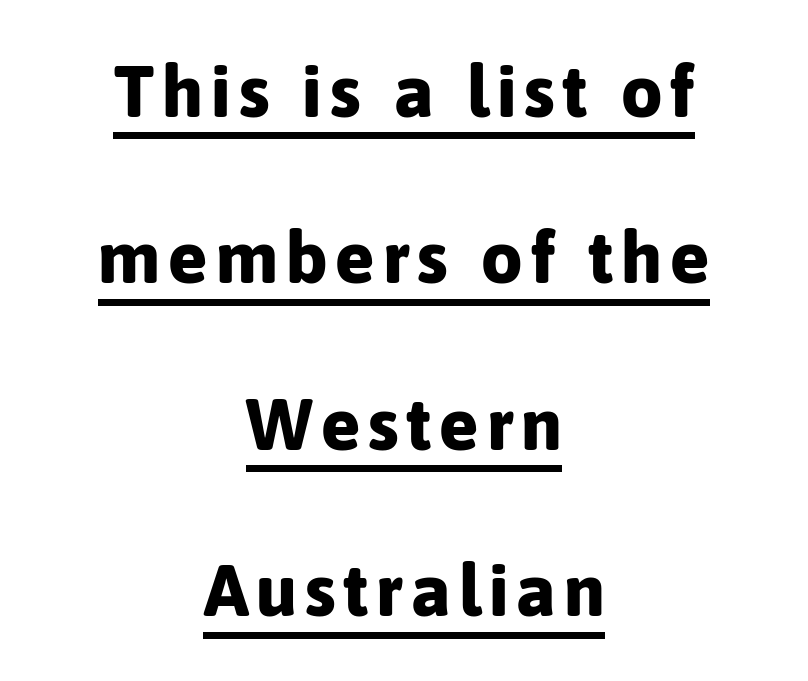
Q: Is the text bold? A: Yes.
Q: Is the text italic (slanted)? A: No, it is upright.
Q: Is the typeface a serif or a sans-serif typeface? A: Sans-serif.
Q: Is the text underlined? A: Yes.
Q: How is the paragraph aligned? A: Centered.
Q: Is the spacing between lines tight, normal or loose? A: Loose.
Q: Width (condensed, normal, or wide)? A: Normal.
Q: Stroke contrast? A: Low.
Q: x-height? A: Medium.
Q: Monospaced? A: No.
